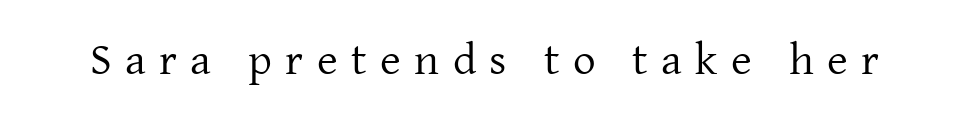
{"serif": "yes", "italic": "no", "bold": "no", "weight": "regular", "width": "normal", "stroke_contrast": "low", "x_height": "medium", "monospaced": "no", "underline": "no", "letter_spacing": "wide", "letter_spacing_em": 0.3, "glyph_px": 45}
